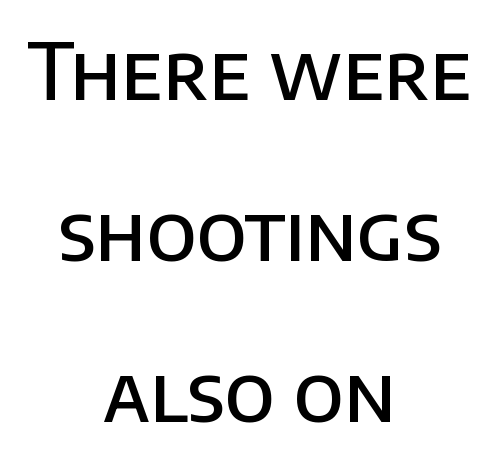
Q: Is the text bold? A: Semi-bold.
Q: Is the text italic (slanted)? A: No, it is upright.
Q: Is the typeface a serif or a sans-serif typeface? A: Sans-serif.
Q: Is the text underlined? A: No.
Q: How is the paragraph aligned? A: Centered.
Q: Is the spacing between letters normal or unusually wide? A: Normal.
Q: Is the spacing between lines tight, normal or loose? A: Loose.
Q: Width (condensed, normal, or wide)? A: Normal.
Q: Stroke contrast? A: Low.
Q: x-height? A: Large.
Q: Monospaced? A: No.
